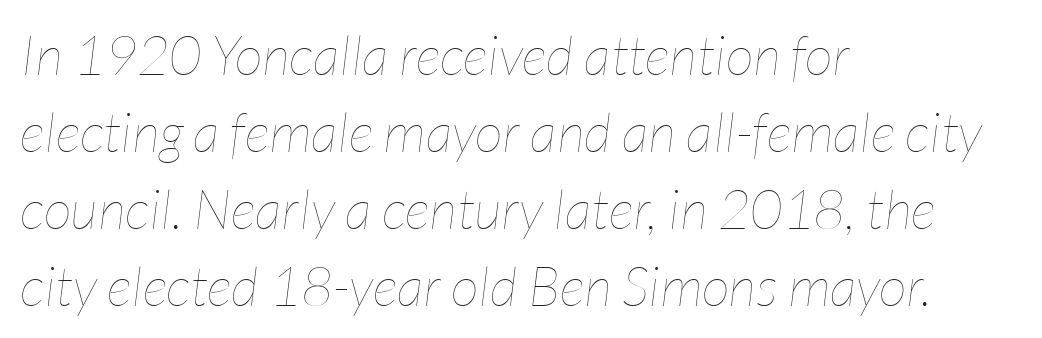
{"italic": "yes", "lean": "right", "slant_degrees": 7, "bold": "no", "weight": "thin", "width": "condensed", "stroke_contrast": "low", "x_height": "medium", "monospaced": "no", "underline": "no", "align": "left", "line_spacing": "normal", "line_spacing_ratio": 1.4, "letter_spacing": "normal", "letter_spacing_em": 0.0, "glyph_px": 55}
